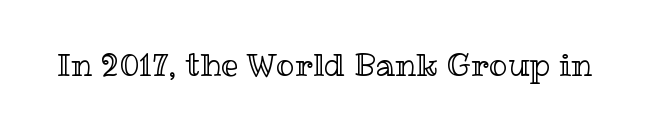
Is there any slant? The stems are plumb. Is this a fixed-width face? No — the glyphs have proportional, varying widths. Look at the tracking — it's just the regular setting, nothing added. Quick note: underline off.
